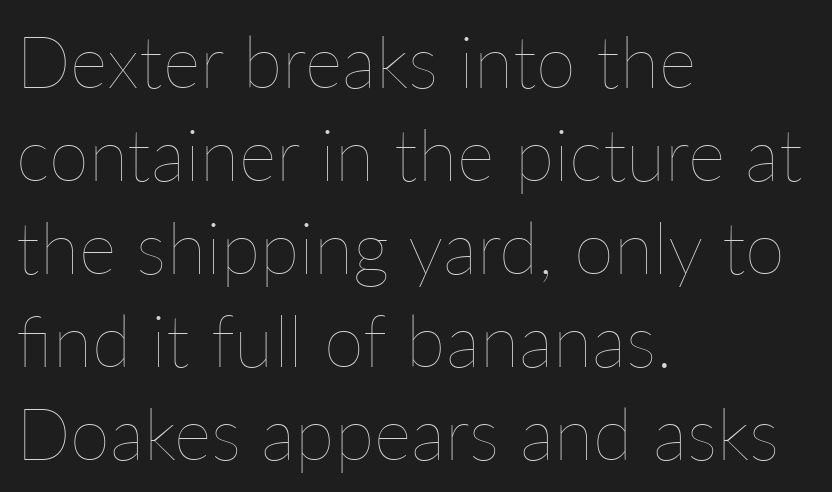
The image shows 72 px thin type, upright; set left-aligned, normal line spacing (1.29x), normal letter spacing, not underlined; low stroke contrast and a medium x-height.
